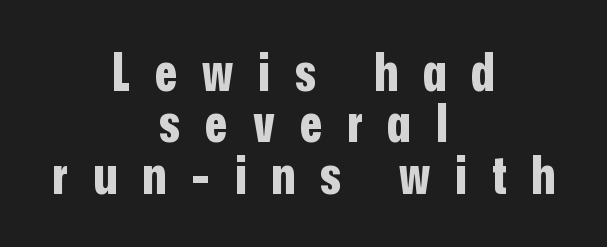
Q: Is the text bold? A: Yes.
Q: Is the text italic (slanted)? A: No, it is upright.
Q: Is the typeface a serif or a sans-serif typeface? A: Sans-serif.
Q: Is the text underlined? A: No.
Q: How is the paragraph aligned? A: Centered.
Q: Is the spacing between letters normal or unusually wide? A: Unusually wide.
Q: Is the spacing between lines tight, normal or loose? A: Tight.
Q: Width (condensed, normal, or wide)? A: Condensed.
Q: Stroke contrast? A: Low.
Q: x-height? A: Medium.
Q: Monospaced? A: No.
